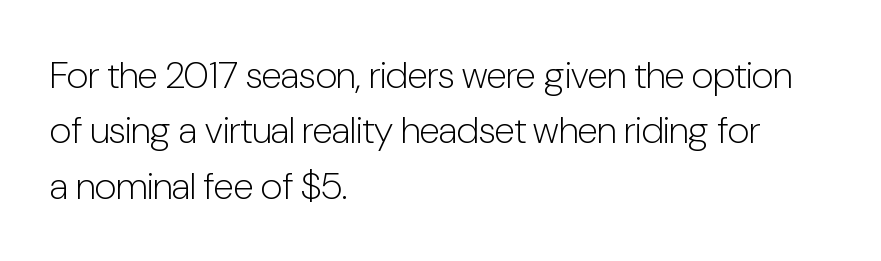
Q: Is the text bold? A: No.
Q: Is the text italic (slanted)? A: No, it is upright.
Q: Is the typeface a serif or a sans-serif typeface? A: Sans-serif.
Q: Is the text underlined? A: No.
Q: How is the paragraph aligned? A: Left-aligned.
Q: Is the spacing between letters normal or unusually wide? A: Normal.
Q: Is the spacing between lines tight, normal or loose? A: Normal.
Q: Width (condensed, normal, or wide)? A: Condensed.
Q: Stroke contrast? A: Low.
Q: x-height? A: Medium.
Q: Monospaced? A: No.
